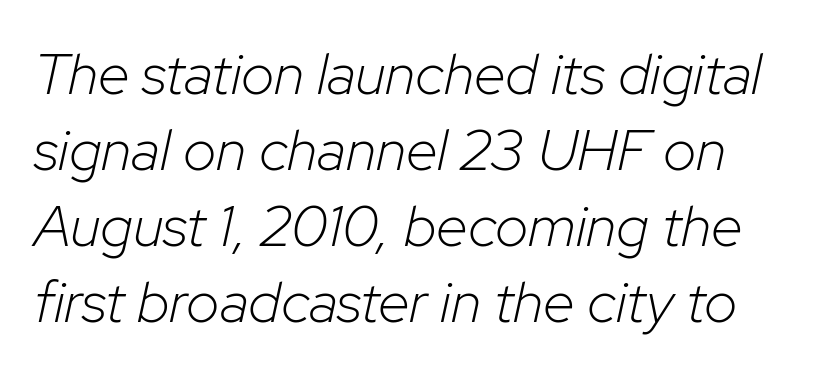
{"italic": "yes", "lean": "right", "slant_degrees": 12, "bold": "no", "weight": "light", "width": "normal", "stroke_contrast": "low", "x_height": "medium", "monospaced": "no", "underline": "no", "align": "left", "line_spacing": "normal", "line_spacing_ratio": 1.31, "letter_spacing": "normal", "letter_spacing_em": 0.0, "glyph_px": 58}
